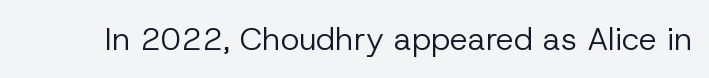
The rendering keeps characters at their native spacing. Each letter's strokes conclude bluntly, with no projecting serifs. Heaviness? Minimal to ordinary, like unemphasized prose. Clear beneath every line of the passage. Character widths vary here, with narrow letters taking less room than wide ones.
